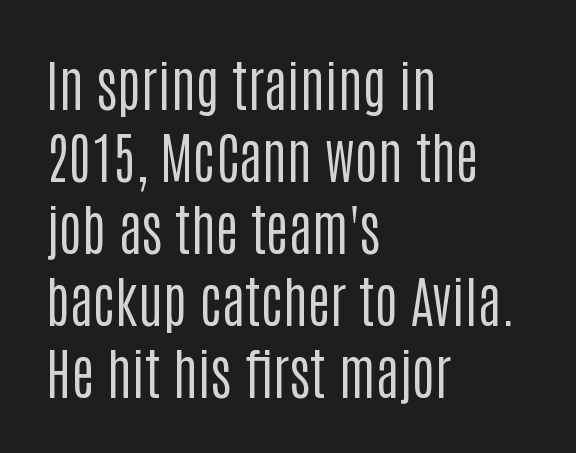
{"serif": "no", "italic": "no", "bold": "no", "weight": "regular", "width": "condensed", "stroke_contrast": "low", "x_height": "large", "monospaced": "no", "underline": "no", "align": "left", "line_spacing": "normal", "line_spacing_ratio": 1.31, "letter_spacing": "normal", "letter_spacing_em": 0.0, "glyph_px": 55}
